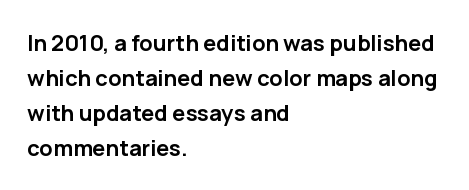
Q: Is the text bold? A: Yes.
Q: Is the text italic (slanted)? A: No, it is upright.
Q: Is the text underlined? A: No.
Q: How is the paragraph aligned? A: Left-aligned.
Q: Is the spacing between letters normal or unusually wide? A: Normal.
Q: Is the spacing between lines tight, normal or loose? A: Normal.
